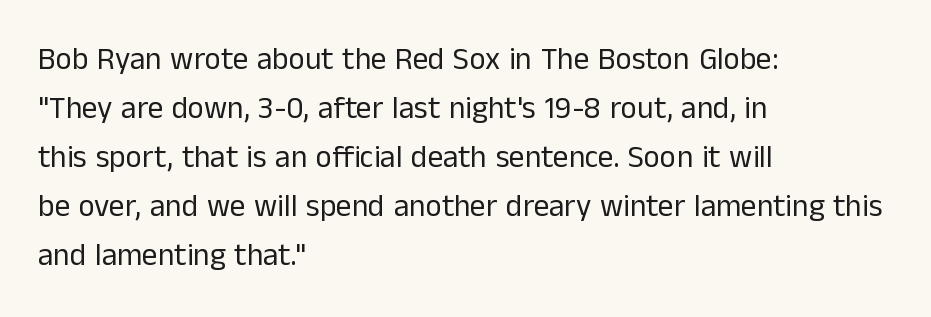
The image shows 31 px regular-weight sans-serif type, upright; set left-aligned, normal line spacing (1.58x), normal letter spacing, not underlined; low stroke contrast and a medium x-height.
